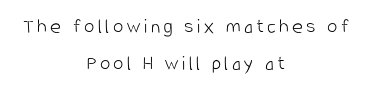
{"italic": "no", "bold": "no", "underline": "no", "align": "center", "line_spacing_ratio": 1.78, "glyph_px": 21}
